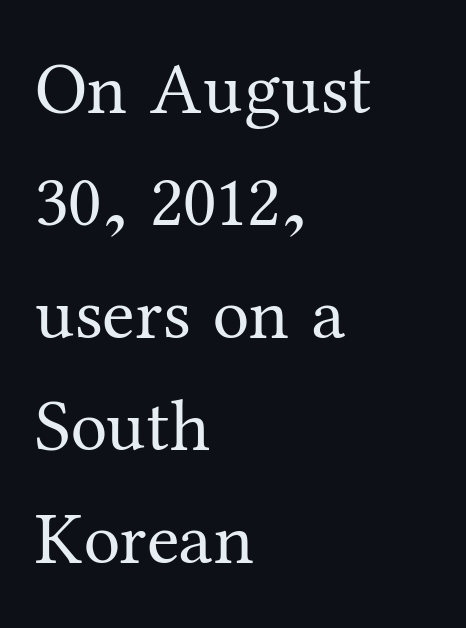
The image shows 74 px regular-weight serif type, upright; set left-aligned, normal line spacing (1.52x), normal letter spacing, not underlined; medium stroke contrast and a medium x-height.
